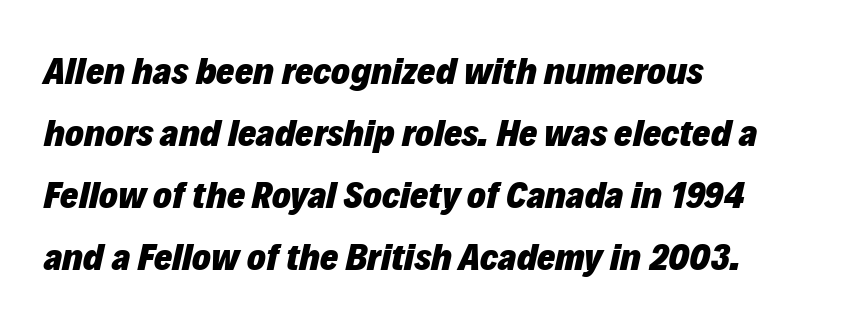
The image shows 39 px heavy type, italic (leaning right); set left-aligned, normal line spacing (1.59x), normal letter spacing, not underlined; low stroke contrast and a medium x-height.
